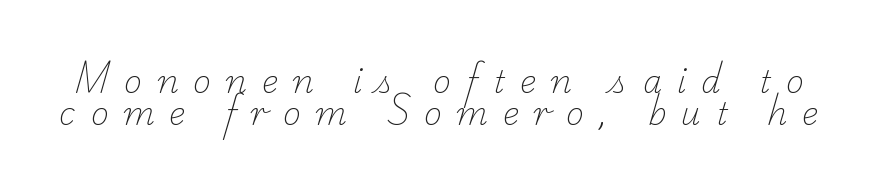
The letters advance in unequal steps, a hallmark of proportional type. In terms of letterspacing, this is a distinctly airy, spread setting. Little horizontal feet cap the strokes, marking this as serif type. Honestly, there is no underline to notice here at all. Is this a heavy cut? Hardly; it is regular or lighter.
